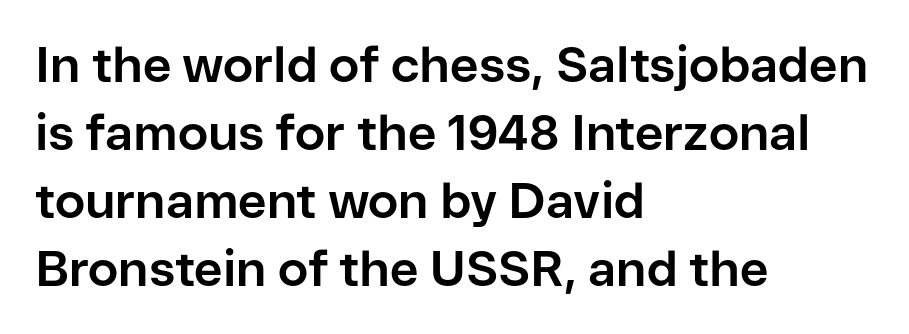
{"serif": "no", "italic": "no", "bold": "yes", "weight": "bold", "width": "normal", "stroke_contrast": "low", "x_height": "medium", "monospaced": "no", "underline": "no", "align": "left", "line_spacing": "normal", "line_spacing_ratio": 1.39, "letter_spacing": "normal", "letter_spacing_em": 0.0, "glyph_px": 49}
